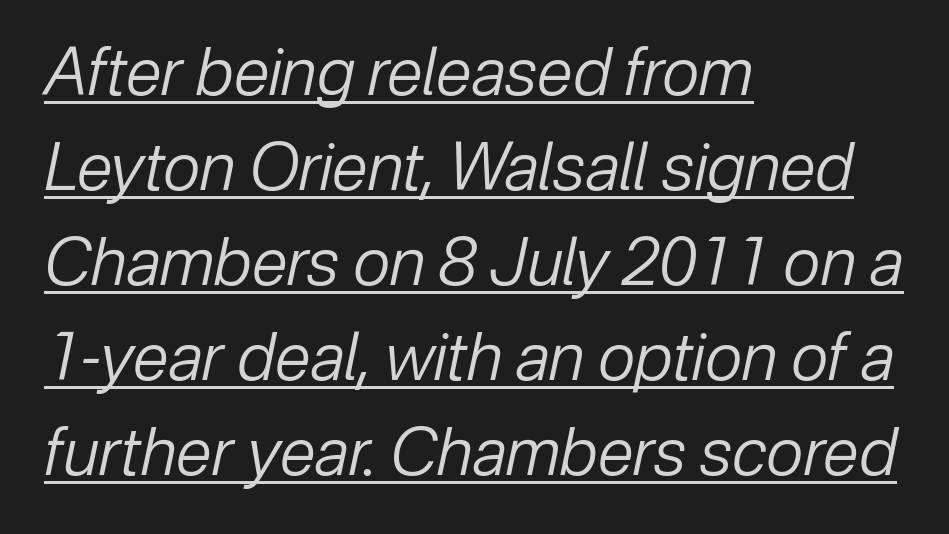
Somebody hit Ctrl+U on this one — the words are underlined. Here the designer chose a conventional face with non-uniform glyph widths. This sample uses an oblique cut, with every glyph tilted off the vertical. Layout note: lines flush left. Glyph-to-glyph distance matches everyday printed text. This block has exactly the height ordinary leading produces.
